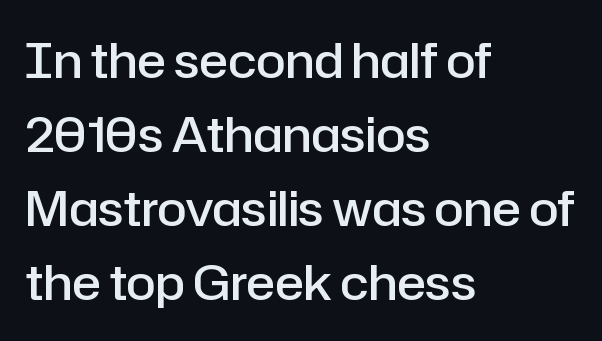
{"serif": "no", "italic": "no", "bold": "semi", "weight": "semibold", "width": "normal", "stroke_contrast": "low", "x_height": "medium", "monospaced": "no", "underline": "no", "align": "left", "line_spacing": "normal", "line_spacing_ratio": 1.54, "letter_spacing": "normal", "letter_spacing_em": 0.0, "glyph_px": 48}
